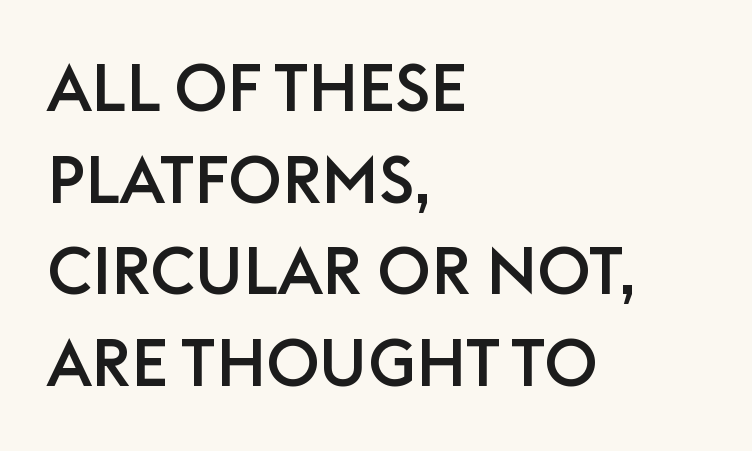
Words float on clear page, feet unadorned. You could not count columns in this text — the font is proportionally spaced. Tall strokes in this sample are plumb rather than angled. A typesetter would label this face a sans.
